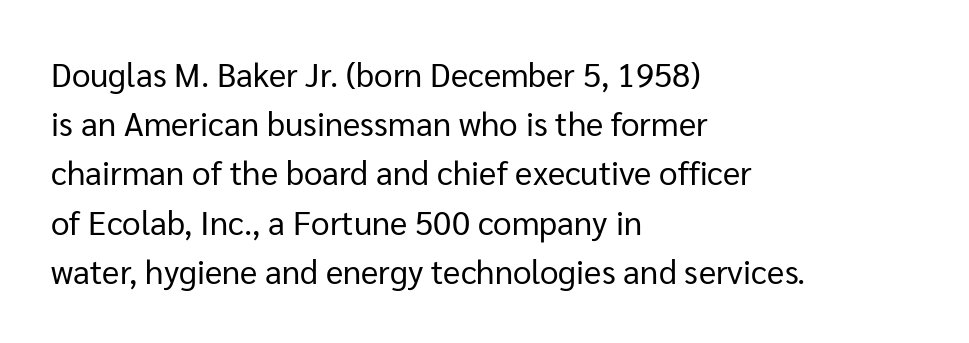
Q: Is the text bold? A: No.
Q: Is the text italic (slanted)? A: No, it is upright.
Q: Is the typeface a serif or a sans-serif typeface? A: Sans-serif.
Q: Is the text underlined? A: No.
Q: How is the paragraph aligned? A: Left-aligned.
Q: Is the spacing between letters normal or unusually wide? A: Normal.
Q: Is the spacing between lines tight, normal or loose? A: Normal.
Q: Width (condensed, normal, or wide)? A: Normal.
Q: Stroke contrast? A: Low.
Q: x-height? A: Medium.
Q: Monospaced? A: No.
